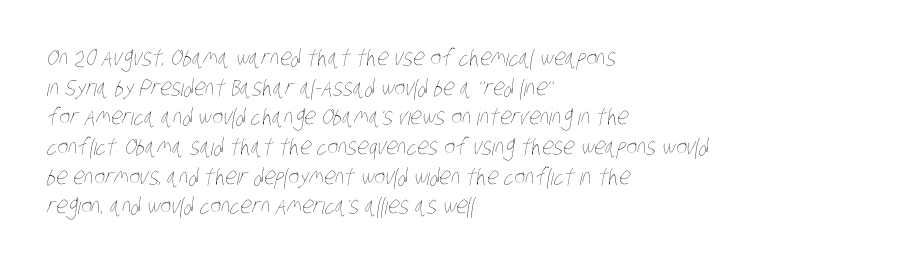
Letters have the restrained weight of plain body copy at most. Characters follow at the spacing the type designer built in. Regarding leading, the lines here are spaced in the standard way. Just letters on the line, the space beneath them empty.
